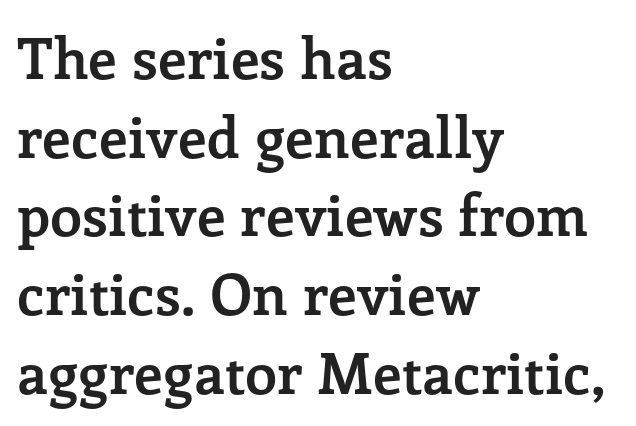
The image shows 57 px semibold serif type, upright; set left-aligned, normal line spacing (1.38x), normal letter spacing, not underlined; low stroke contrast and a medium x-height.
